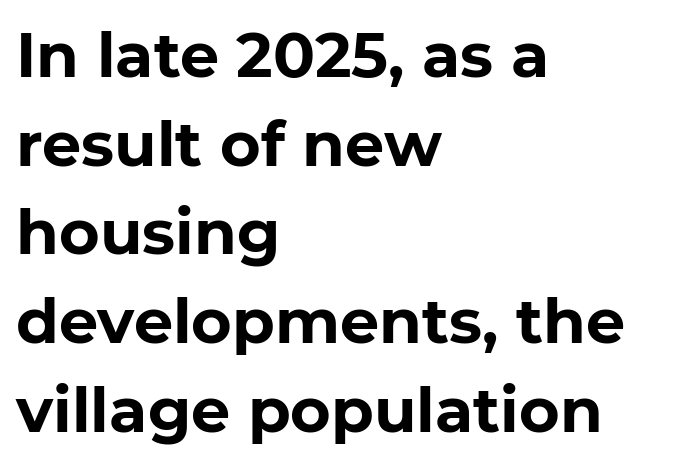
Q: Is the text bold? A: Yes.
Q: Is the text italic (slanted)? A: No, it is upright.
Q: Is the typeface a serif or a sans-serif typeface? A: Sans-serif.
Q: Is the text underlined? A: No.
Q: How is the paragraph aligned? A: Left-aligned.
Q: Is the spacing between letters normal or unusually wide? A: Normal.
Q: Is the spacing between lines tight, normal or loose? A: Normal.
Q: Width (condensed, normal, or wide)? A: Normal.
Q: Stroke contrast? A: Low.
Q: x-height? A: Medium.
Q: Monospaced? A: No.
